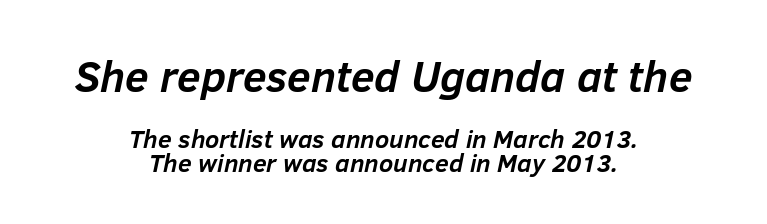
{"italic": "yes", "lean": "right", "slant_degrees": 12, "bold": "yes", "weight": "semibold", "width": "normal", "stroke_contrast": "low", "x_height": "medium", "monospaced": "no", "underline": "no", "align": "center", "line_spacing": "tight", "line_spacing_ratio": 0.96, "letter_spacing": "normal", "letter_spacing_em": 0.0, "larger_block": "first", "size_ratio": 1.72, "glyph_px": 43}
